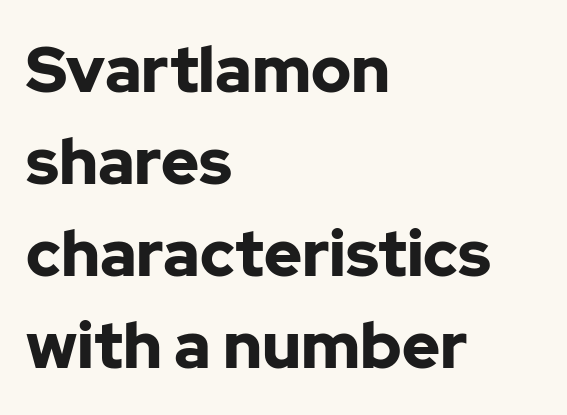
{"serif": "no", "italic": "no", "bold": "yes", "weight": "bold", "width": "normal", "stroke_contrast": "low", "x_height": "medium", "monospaced": "no", "underline": "no", "align": "left", "line_spacing": "normal", "line_spacing_ratio": 1.44, "letter_spacing": "normal", "letter_spacing_em": 0.0, "glyph_px": 64}
